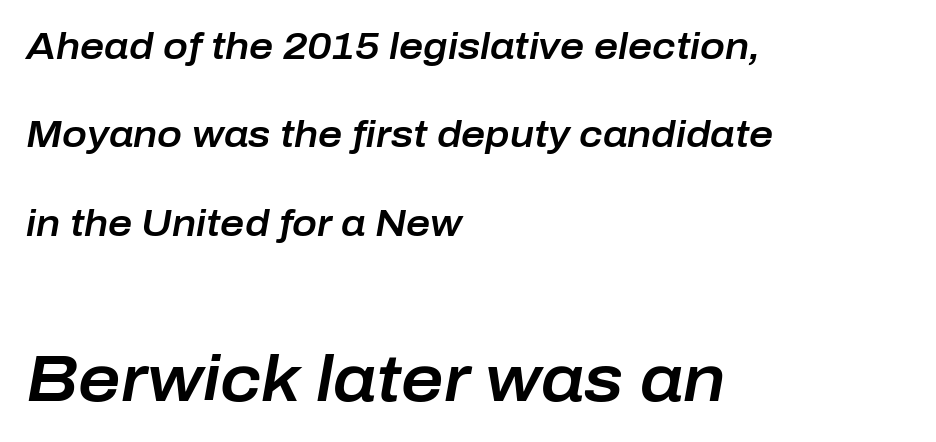
Whoever set this made the second block the dominant, larger element. Each row of text sits above clean, open space. The typography opts for an oblique posture over an upright one. Spacing verdict: proportional, widths tailored to each character.
